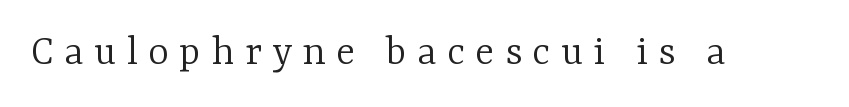
Q: Is the text bold? A: No.
Q: Is the text italic (slanted)? A: No, it is upright.
Q: Is the typeface a serif or a sans-serif typeface? A: Serif.
Q: Is the text underlined? A: No.
Q: Is the spacing between letters normal or unusually wide? A: Unusually wide.
Q: Width (condensed, normal, or wide)? A: Normal.
Q: Stroke contrast? A: Low.
Q: x-height? A: Medium.
Q: Monospaced? A: No.
